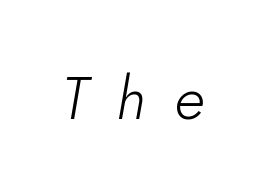
Q: Is the text bold? A: No.
Q: Is the text italic (slanted)? A: Yes, it leans right by about 10 degrees.
Q: Is the text underlined? A: No.
Q: Is the spacing between letters normal or unusually wide? A: Unusually wide.
Q: Width (condensed, normal, or wide)? A: Normal.
Q: Stroke contrast? A: Low.
Q: x-height? A: Small.
Q: Monospaced? A: No.
